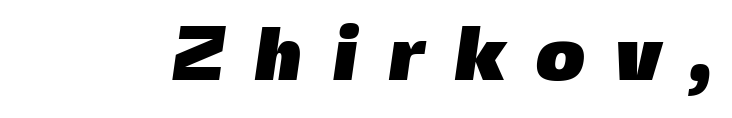
The image shows 77 px heavy sans-serif type; set unusually wide letter spacing (+0.38 em), not underlined; a medium x-height.
